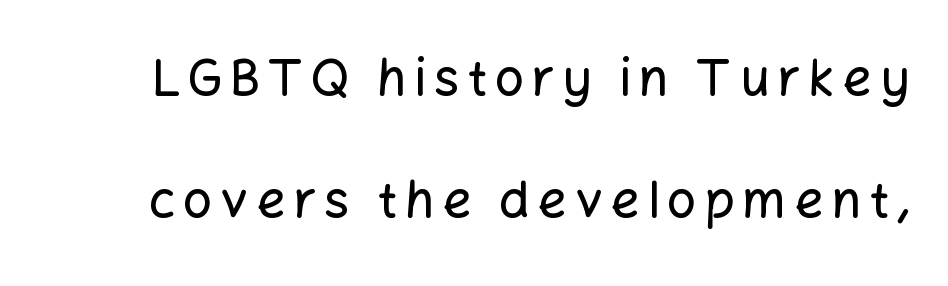
{"serif": "no", "italic": "no", "width": "normal", "stroke_contrast": "low", "x_height": "medium", "monospaced": "no", "underline": "no", "line_spacing": "loose", "line_spacing_ratio": 2.4, "glyph_px": 51}
